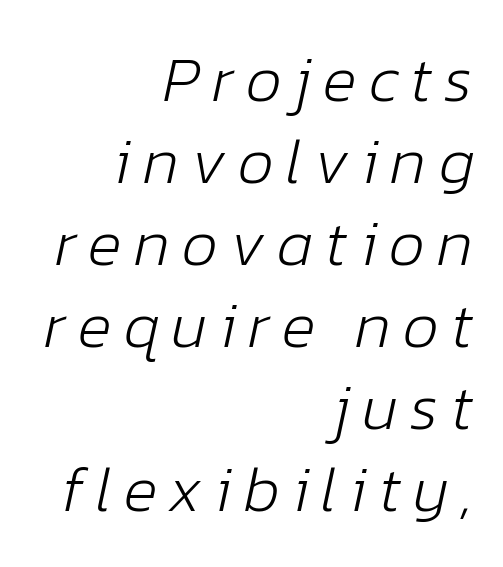
Q: Is the text bold? A: No.
Q: Is the text italic (slanted)? A: Yes, it leans right by about 12 degrees.
Q: Is the text underlined? A: No.
Q: How is the paragraph aligned? A: Right-aligned.
Q: Is the spacing between lines tight, normal or loose? A: Normal.
Q: Width (condensed, normal, or wide)? A: Normal.
Q: Stroke contrast? A: Low.
Q: x-height? A: Medium.
Q: Monospaced? A: No.
